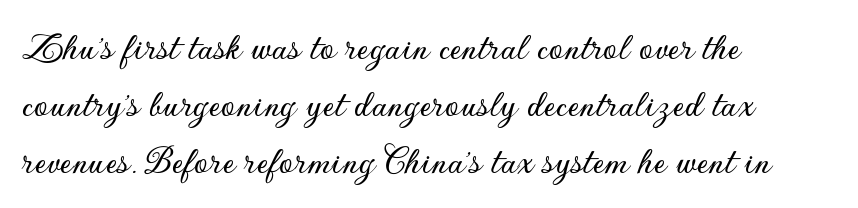
{"serif": "no", "width": "normal", "stroke_contrast": "low", "x_height": "small", "monospaced": "no", "underline": "no", "align": "left", "line_spacing": "normal", "line_spacing_ratio": 1.43, "letter_spacing": "normal", "letter_spacing_em": 0.0, "glyph_px": 40}
